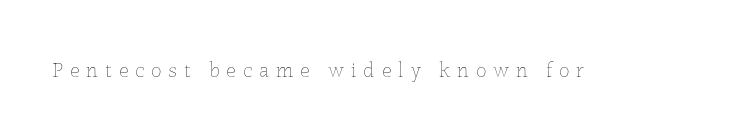
Stem width sits at or under what a default text font uses. The letterforms stand isolated, each surrounded by extra space. Characters remain perfectly vertical along every line. Type without underlining.
